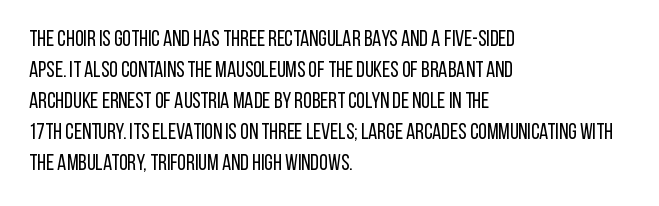
The image shows 22 px text type, upright; set left-aligned, normal line spacing (1.41x), normal letter spacing, not underlined.
